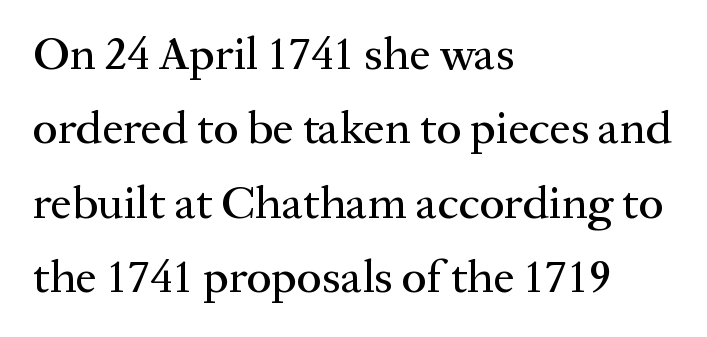
{"serif": "yes", "italic": "no", "width": "normal", "stroke_contrast": "medium", "x_height": "medium", "monospaced": "no", "underline": "no", "align": "left", "line_spacing": "normal", "line_spacing_ratio": 1.58, "letter_spacing": "normal", "letter_spacing_em": 0.0, "glyph_px": 47}
